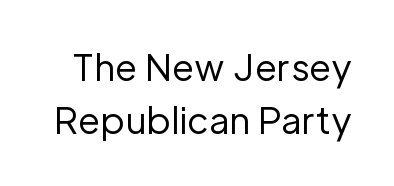
The image shows 36 px regular-weight sans-serif type, upright; set normal line spacing (1.48x), normal letter spacing, not underlined; low stroke contrast and a medium x-height.
